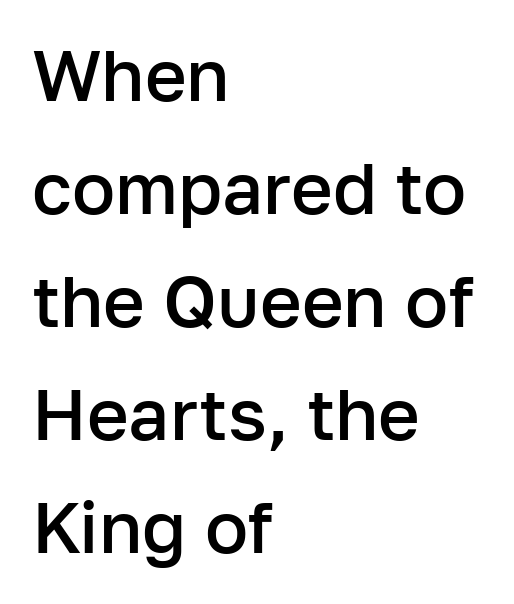
The image shows 72 px semibold sans-serif type, upright; set left-aligned, normal line spacing (1.57x), normal letter spacing, not underlined; low stroke contrast and a medium x-height.
